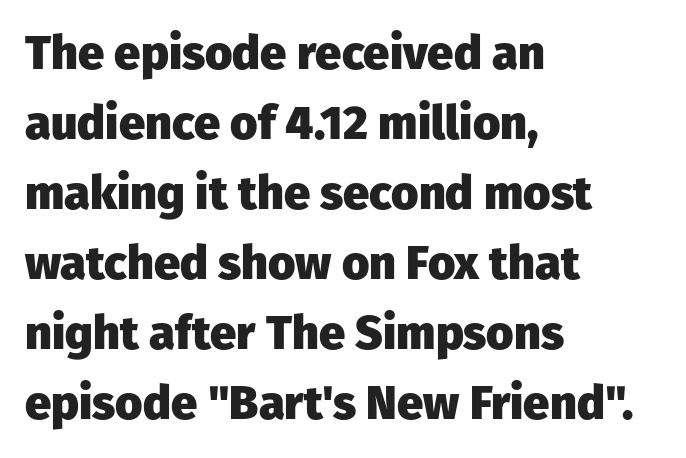
Q: Is the text bold? A: Yes.
Q: Is the text italic (slanted)? A: No, it is upright.
Q: Is the typeface a serif or a sans-serif typeface? A: Sans-serif.
Q: Is the text underlined? A: No.
Q: How is the paragraph aligned? A: Left-aligned.
Q: Is the spacing between letters normal or unusually wide? A: Normal.
Q: Is the spacing between lines tight, normal or loose? A: Normal.
Q: Width (condensed, normal, or wide)? A: Normal.
Q: Stroke contrast? A: Low.
Q: x-height? A: Medium.
Q: Monospaced? A: No.
